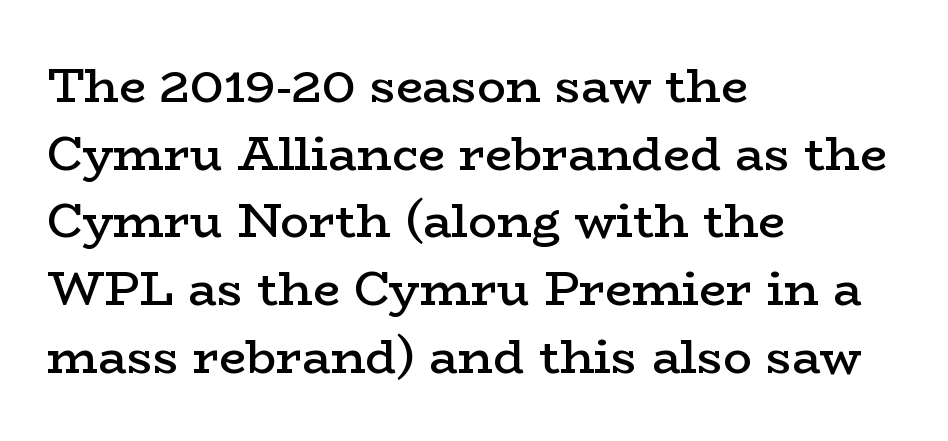
Q: Is the text bold? A: Semi-bold.
Q: Is the text italic (slanted)? A: No, it is upright.
Q: Is the typeface a serif or a sans-serif typeface? A: Serif.
Q: Is the text underlined? A: No.
Q: How is the paragraph aligned? A: Left-aligned.
Q: Is the spacing between letters normal or unusually wide? A: Normal.
Q: Is the spacing between lines tight, normal or loose? A: Normal.
Q: Width (condensed, normal, or wide)? A: Wide.
Q: Stroke contrast? A: Low.
Q: x-height? A: Medium.
Q: Monospaced? A: No.
